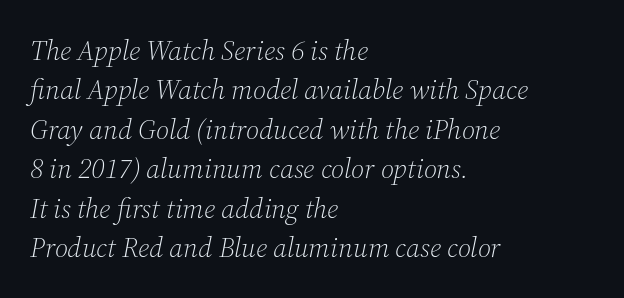
Evenly set lines give the paragraph a standard silhouette. The letterforms sit at book weight or below. The passage shown is not underscored anywhere. Proportional: the letters do not fall into vertical columns.
